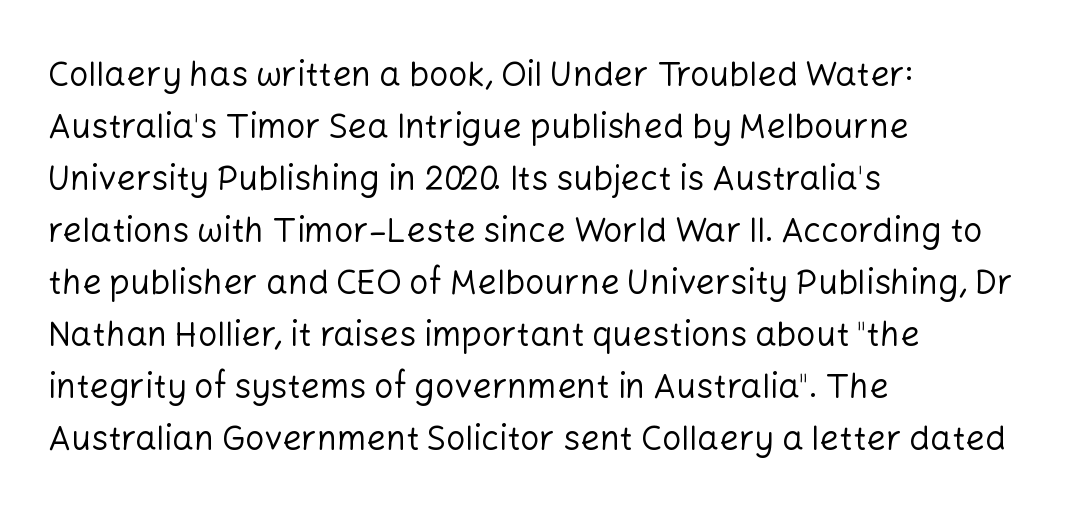
Q: Is the text bold? A: No.
Q: Is the text italic (slanted)? A: No, it is upright.
Q: Is the typeface a serif or a sans-serif typeface? A: Sans-serif.
Q: Is the text underlined? A: No.
Q: How is the paragraph aligned? A: Left-aligned.
Q: Is the spacing between letters normal or unusually wide? A: Normal.
Q: Is the spacing between lines tight, normal or loose? A: Normal.
Q: Width (condensed, normal, or wide)? A: Normal.
Q: Stroke contrast? A: Low.
Q: x-height? A: Medium.
Q: Monospaced? A: No.
